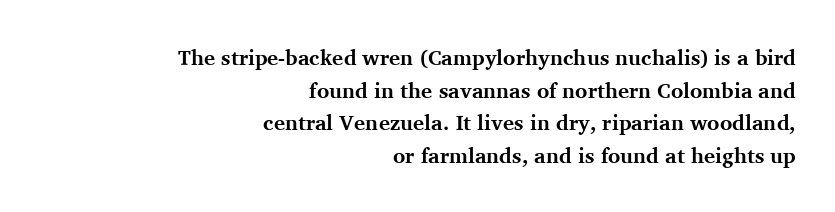
{"italic": "no", "bold": "yes", "underline": "no", "align": "right", "line_spacing": "normal", "line_spacing_ratio": 1.55, "letter_spacing": "normal", "letter_spacing_em": 0.0, "glyph_px": 21}
